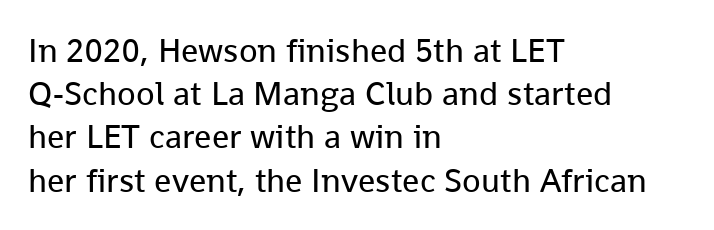
{"serif": "no", "italic": "no", "bold": "no", "weight": "regular", "width": "normal", "stroke_contrast": "low", "x_height": "medium", "monospaced": "no", "underline": "no", "align": "left", "line_spacing": "normal", "line_spacing_ratio": 1.27, "letter_spacing": "normal", "letter_spacing_em": 0.0, "glyph_px": 34}
